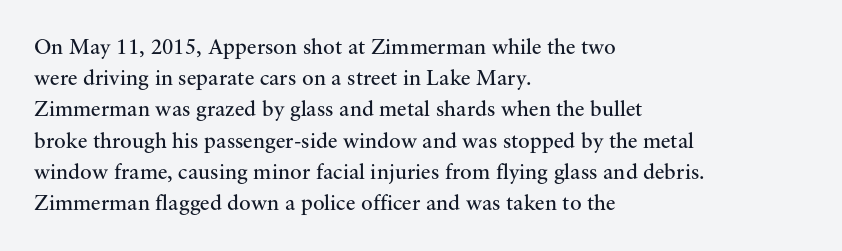
Q: Is the text bold? A: No.
Q: Is the text italic (slanted)? A: No, it is upright.
Q: Is the text underlined? A: No.
Q: How is the paragraph aligned? A: Left-aligned.
Q: Is the spacing between letters normal or unusually wide? A: Normal.
Q: Is the spacing between lines tight, normal or loose? A: Normal.
